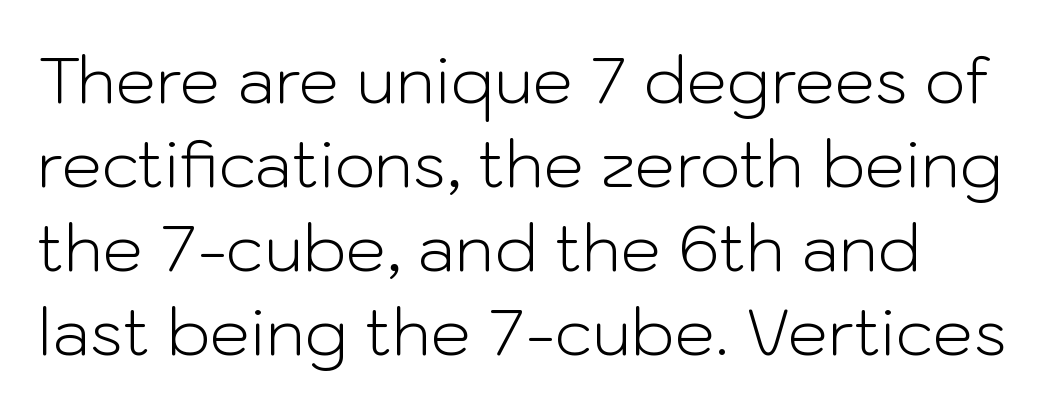
Q: Is the text bold? A: No.
Q: Is the text italic (slanted)? A: No, it is upright.
Q: Is the typeface a serif or a sans-serif typeface? A: Sans-serif.
Q: Is the text underlined? A: No.
Q: Is the spacing between letters normal or unusually wide? A: Normal.
Q: Is the spacing between lines tight, normal or loose? A: Normal.
Q: Width (condensed, normal, or wide)? A: Normal.
Q: Stroke contrast? A: Low.
Q: x-height? A: Medium.
Q: Monospaced? A: No.
